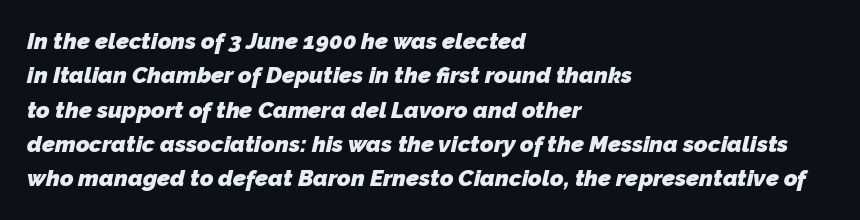
The image shows 23 px bold type; set left-aligned, normal line spacing (1.49x), normal letter spacing, not underlined.
